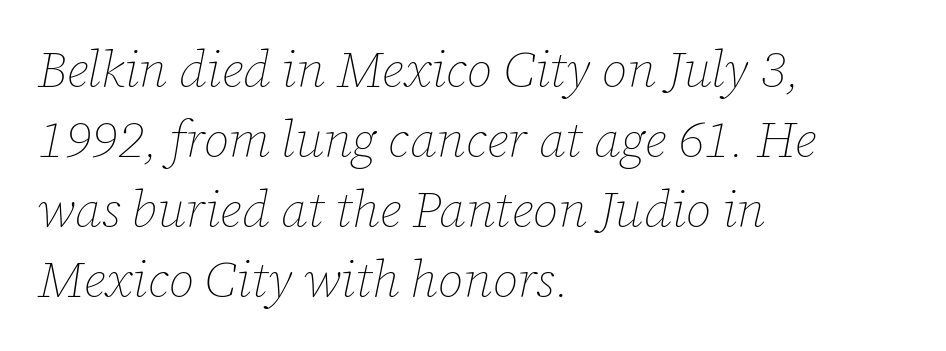
The image shows 51 px thin type, italic (leaning right); set left-aligned, normal line spacing (1.37x), normal letter spacing, not underlined; low stroke contrast and a medium x-height.
